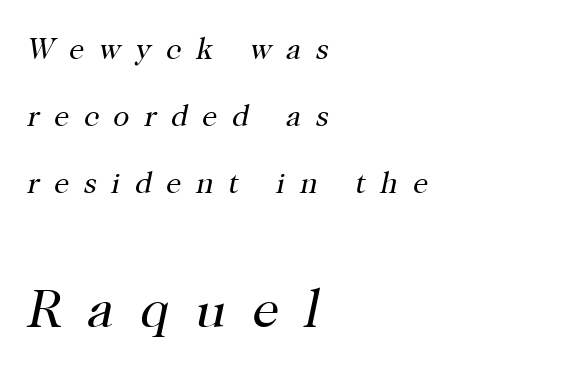
{"serif": "yes", "italic": "yes", "lean": "right", "slant_degrees": 12, "bold": "no", "weight": "regular", "width": "normal", "stroke_contrast": "high", "x_height": "medium", "monospaced": "no", "underline": "no", "align": "left", "line_spacing": "loose", "line_spacing_ratio": 2.24, "letter_spacing": "wide", "letter_spacing_em": 0.49, "larger_block": "second", "size_ratio": 1.77, "glyph_px": 53}
